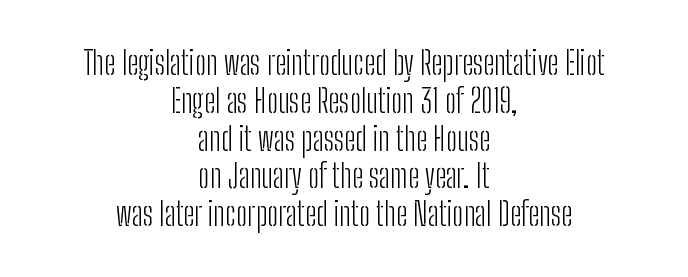
Q: Is the text bold? A: No.
Q: Is the text italic (slanted)? A: No, it is upright.
Q: Is the typeface a serif or a sans-serif typeface? A: Sans-serif.
Q: Is the text underlined? A: No.
Q: How is the paragraph aligned? A: Centered.
Q: Is the spacing between letters normal or unusually wide? A: Normal.
Q: Width (condensed, normal, or wide)? A: Condensed.
Q: Stroke contrast? A: Low.
Q: x-height? A: Medium.
Q: Monospaced? A: No.
